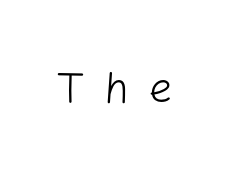
The image shows 43 px light sans-serif type, upright; set unusually wide letter spacing (+0.43 em), not underlined; low stroke contrast and a medium x-height.
